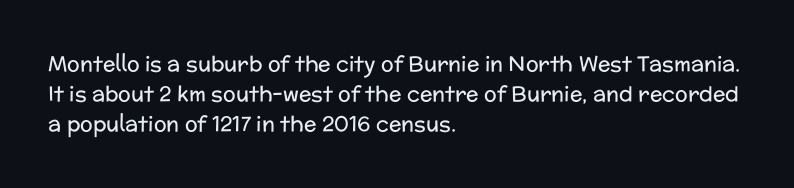
Q: Is the text bold? A: No.
Q: Is the text italic (slanted)? A: No, it is upright.
Q: Is the text underlined? A: No.
Q: How is the paragraph aligned? A: Left-aligned.
Q: Is the spacing between letters normal or unusually wide? A: Normal.
Q: Is the spacing between lines tight, normal or loose? A: Normal.
